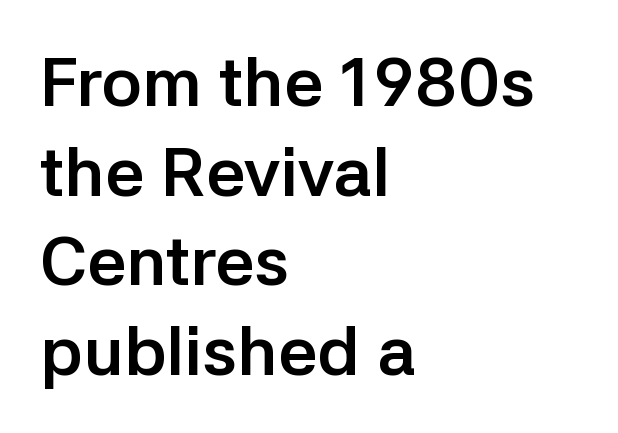
These lines are composed in type without serifs. The space directly below the letters is spotless. Visually the block forms a straight wall on the left and a jagged coastline on the right. Characters follow at the spacing the type designer built in. This is roman type, the default non-slanted kind.
